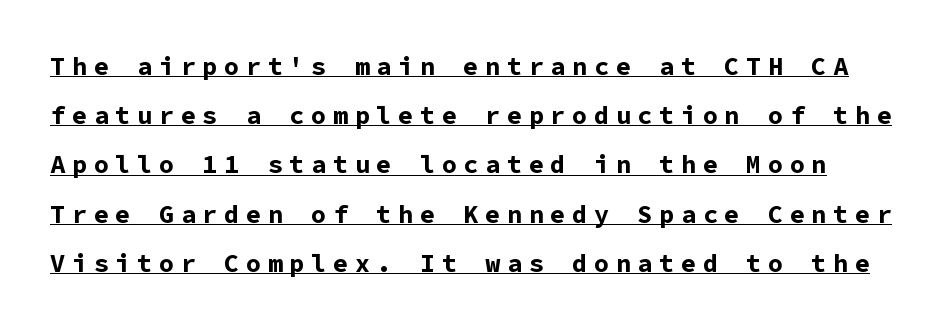
Q: Is the text bold? A: Yes.
Q: Is the text italic (slanted)? A: No, it is upright.
Q: Is the text underlined? A: Yes.
Q: Is the spacing between letters normal or unusually wide? A: Unusually wide.
Q: Is the spacing between lines tight, normal or loose? A: Loose.
